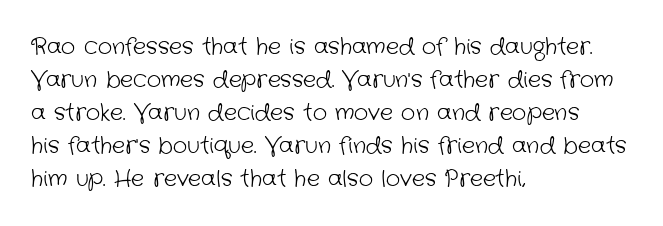
The image shows 22 px text type; set left-aligned, normal line spacing (1.5x), normal letter spacing, not underlined.
